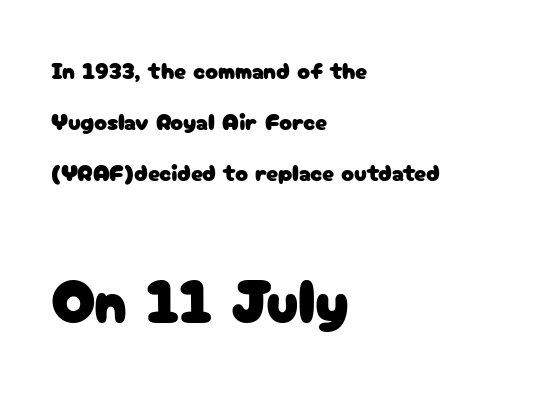
{"serif": "no", "italic": "no", "width": "normal", "stroke_contrast": "low", "x_height": "medium", "monospaced": "no", "underline": "no", "align": "left", "line_spacing": "loose", "line_spacing_ratio": 2.12, "letter_spacing": "normal", "letter_spacing_em": 0.0, "larger_block": "second", "size_ratio": 2.54, "glyph_px": 61}
